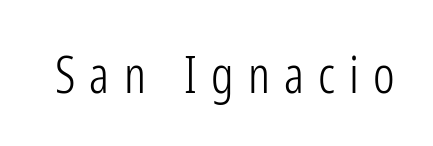
{"serif": "no", "italic": "no", "bold": "no", "weight": "light", "width": "condensed", "stroke_contrast": "low", "x_height": "medium", "monospaced": "no", "underline": "no", "letter_spacing": "wide", "letter_spacing_em": 0.28, "glyph_px": 51}
